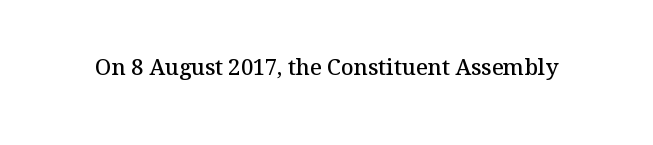
The image shows 22 px text type, upright; set normal letter spacing, not underlined.
